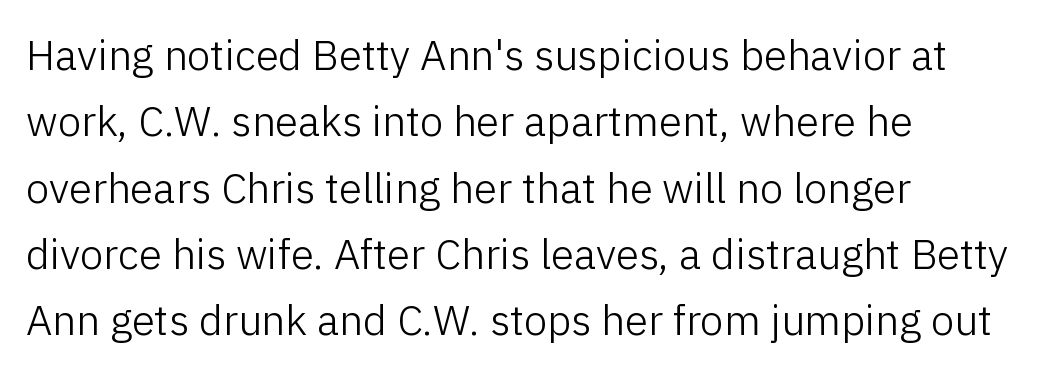
The image shows 42 px light sans-serif type, upright; set left-aligned, normal line spacing (1.58x), normal letter spacing, not underlined; low stroke contrast and a medium x-height.
